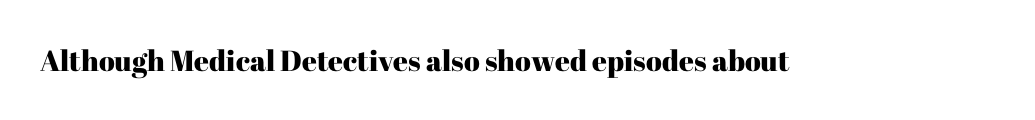
Q: Is the text italic (slanted)? A: No, it is upright.
Q: Is the typeface a serif or a sans-serif typeface? A: Serif.
Q: Is the text underlined? A: No.
Q: Is the spacing between letters normal or unusually wide? A: Normal.
Q: Width (condensed, normal, or wide)? A: Normal.
Q: Stroke contrast? A: High.
Q: x-height? A: Medium.
Q: Monospaced? A: No.
